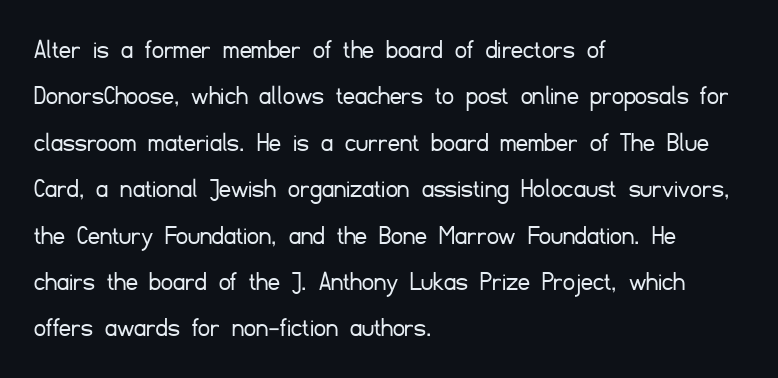
The image shows 29 px light sans-serif type, upright; set left-aligned, normal line spacing (1.6x), normal letter spacing, not underlined; low stroke contrast and a small x-height.
